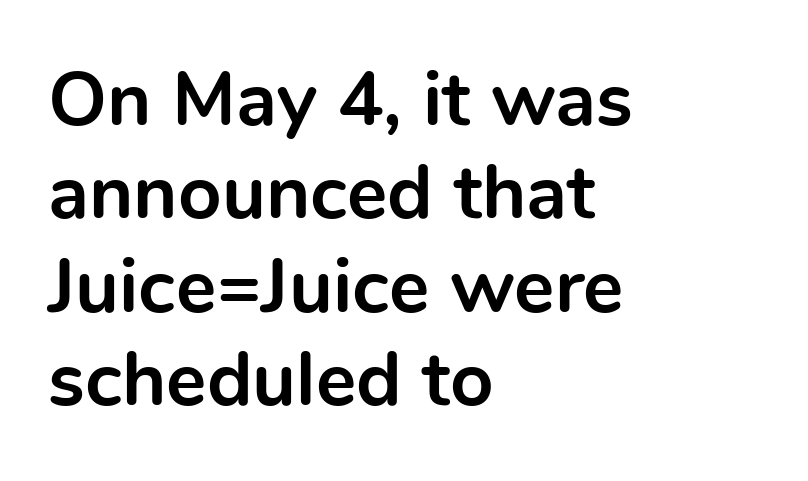
{"serif": "no", "italic": "no", "bold": "yes", "weight": "bold", "width": "normal", "x_height": "medium", "monospaced": "no", "underline": "no", "align": "left", "line_spacing_ratio": 1.23, "letter_spacing": "normal", "letter_spacing_em": 0.0, "glyph_px": 76}
